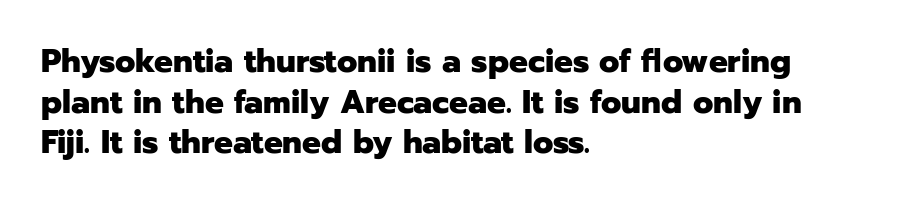
Q: Is the text bold? A: Yes.
Q: Is the text italic (slanted)? A: No, it is upright.
Q: Is the typeface a serif or a sans-serif typeface? A: Sans-serif.
Q: Is the text underlined? A: No.
Q: How is the paragraph aligned? A: Left-aligned.
Q: Is the spacing between letters normal or unusually wide? A: Normal.
Q: Width (condensed, normal, or wide)? A: Normal.
Q: Stroke contrast? A: Low.
Q: x-height? A: Medium.
Q: Monospaced? A: No.
